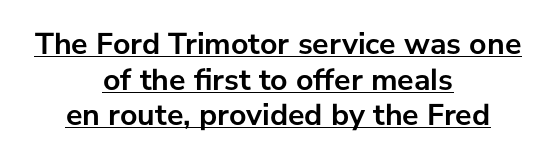
The rendering uses natural spacing where letterforms have individual widths. Upright lettering throughout. Rows of type sit shoulder to shoulder in the vertical direction. Observe the absence of serifs on each vertical stroke in this sample. You could call the tracking neutral — neither tight nor loose.
